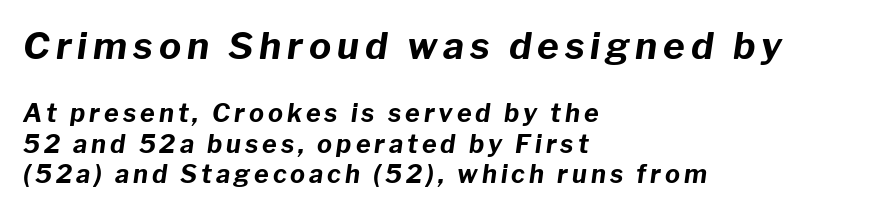
{"italic": "yes", "lean": "right", "slant_degrees": 8, "bold": "yes", "weight": "bold", "width": "normal", "stroke_contrast": "low", "x_height": "medium", "monospaced": "no", "underline": "no", "align": "left", "line_spacing_ratio": 1.21, "larger_block": "first", "size_ratio": 1.48, "glyph_px": 37}
